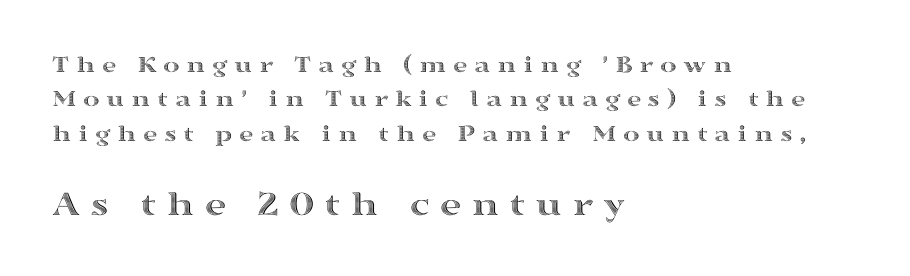
Inter-character spacing is expanded well beyond the font's built-in metrics. Is this a fixed-width face? No — the glyphs have proportional, varying widths. Which of the two is more prominent by size? The second, at the bottom. The setting favours the left margin, as ordinary paragraphs usually do. A typesetter would call this leading conventional body-copy spacing.
